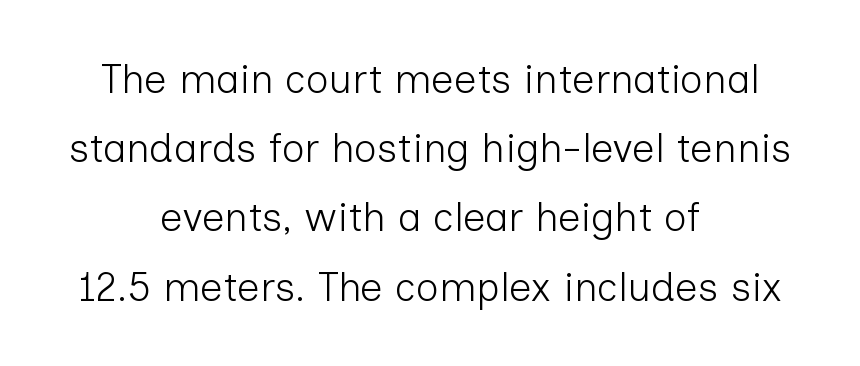
The gap between lines stays unmarked. Ascenders rise straight up at ninety degrees. Does the type have serifs? No, each stem ends abruptly. Honestly, the letter spacing is just normal — you wouldn't notice it.
